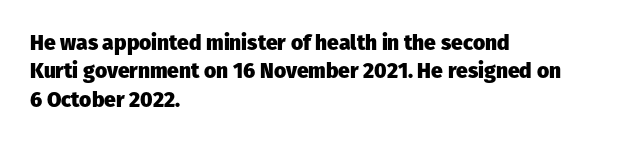
The image shows 21 px bold type, upright; set left-aligned, normal line spacing (1.35x), normal letter spacing, not underlined.
